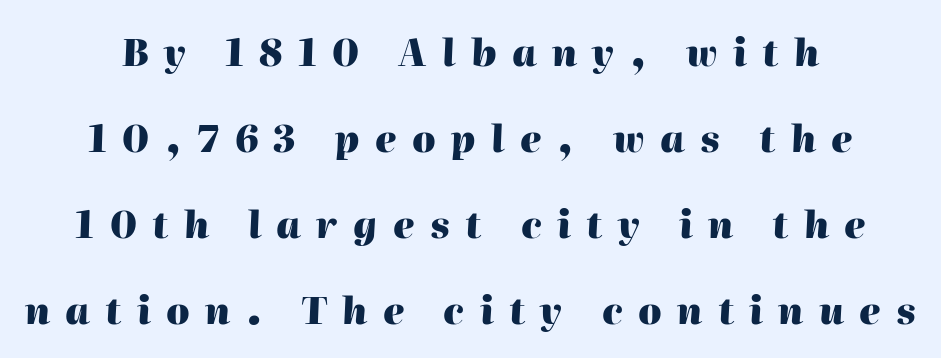
Q: Is the text bold? A: Yes.
Q: Is the text italic (slanted)? A: Yes, it leans right by about 2 degrees.
Q: Is the text underlined? A: No.
Q: Is the spacing between letters normal or unusually wide? A: Unusually wide.
Q: Is the spacing between lines tight, normal or loose? A: Loose.
Q: Width (condensed, normal, or wide)? A: Normal.
Q: Stroke contrast? A: High.
Q: x-height? A: Medium.
Q: Monospaced? A: No.
